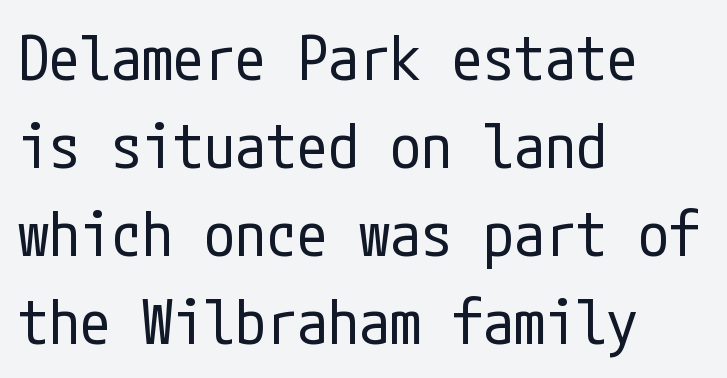
{"serif": "no", "italic": "no", "bold": "no", "weight": "regular", "width": "condensed", "stroke_contrast": "low", "x_height": "medium", "underline": "no", "align": "left", "line_spacing": "normal", "line_spacing_ratio": 1.42, "letter_spacing": "normal", "letter_spacing_em": 0.0, "glyph_px": 62}
